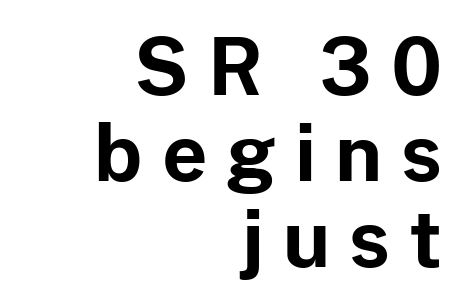
The rendering uses a small line-height, squeezing the rows. The font family rendered here belongs to the sans-serif group. Inter-character spacing is expanded well beyond the font's built-in metrics. This rendering uses right alignment, leaving the left contour irregular. No italicization has been applied; the sample stays upright. The rendering uses natural spacing where letterforms have individual widths.
